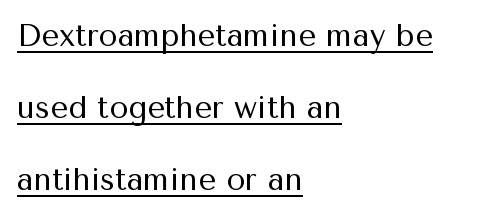
Q: Is the text bold? A: No.
Q: Is the text italic (slanted)? A: No, it is upright.
Q: Is the typeface a serif or a sans-serif typeface? A: Sans-serif.
Q: Is the text underlined? A: Yes.
Q: How is the paragraph aligned? A: Left-aligned.
Q: Is the spacing between letters normal or unusually wide? A: Normal.
Q: Is the spacing between lines tight, normal or loose? A: Loose.
Q: Width (condensed, normal, or wide)? A: Normal.
Q: Stroke contrast? A: Medium.
Q: x-height? A: Medium.
Q: Monospaced? A: No.
